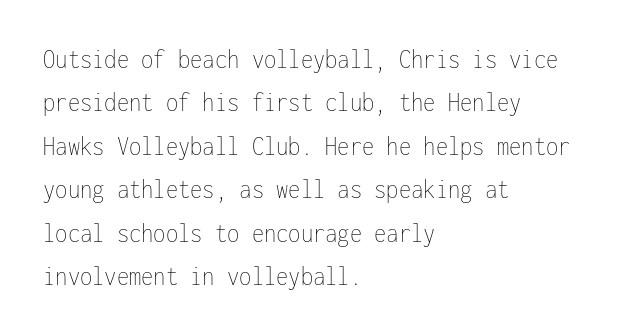
{"italic": "no", "bold": "no", "weight": "thin", "width": "condensed", "stroke_contrast": "low", "x_height": "medium", "monospaced": "yes", "underline": "no", "align": "left", "line_spacing": "normal", "line_spacing_ratio": 1.55, "letter_spacing": "normal", "letter_spacing_em": 0.0, "glyph_px": 28}
